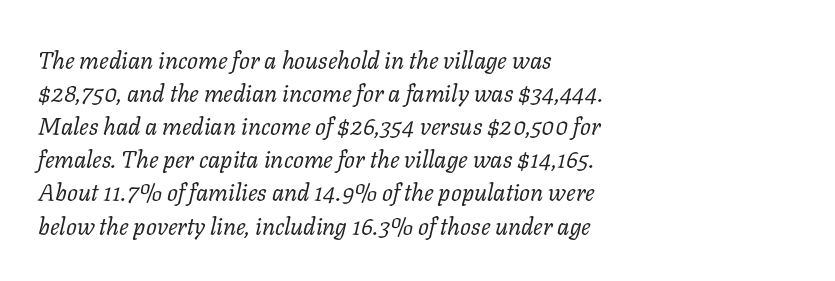
Q: Is the text bold? A: No.
Q: Is the text italic (slanted)? A: Yes, it leans right by about 11 degrees.
Q: Is the text underlined? A: No.
Q: How is the paragraph aligned? A: Left-aligned.
Q: Is the spacing between letters normal or unusually wide? A: Normal.
Q: Is the spacing between lines tight, normal or loose? A: Normal.
